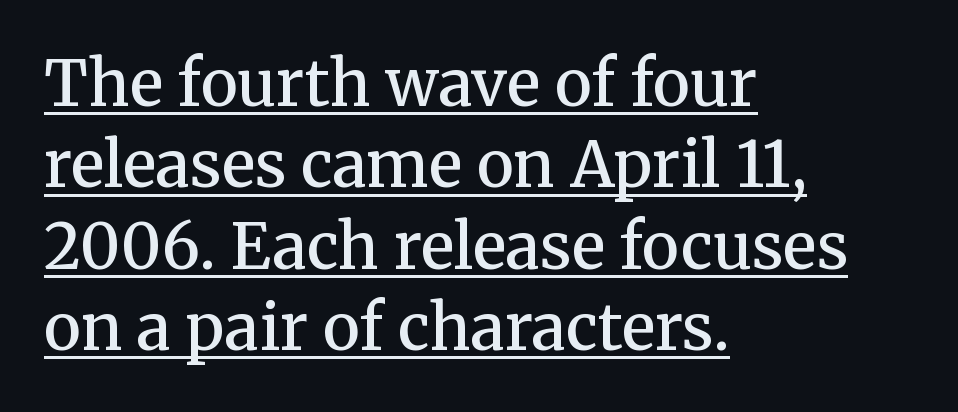
Q: Is the text bold? A: Semi-bold.
Q: Is the text italic (slanted)? A: No, it is upright.
Q: Is the typeface a serif or a sans-serif typeface? A: Serif.
Q: Is the text underlined? A: Yes.
Q: How is the paragraph aligned? A: Left-aligned.
Q: Is the spacing between letters normal or unusually wide? A: Normal.
Q: Is the spacing between lines tight, normal or loose? A: Normal.
Q: Width (condensed, normal, or wide)? A: Normal.
Q: Stroke contrast? A: Medium.
Q: x-height? A: Medium.
Q: Monospaced? A: No.
